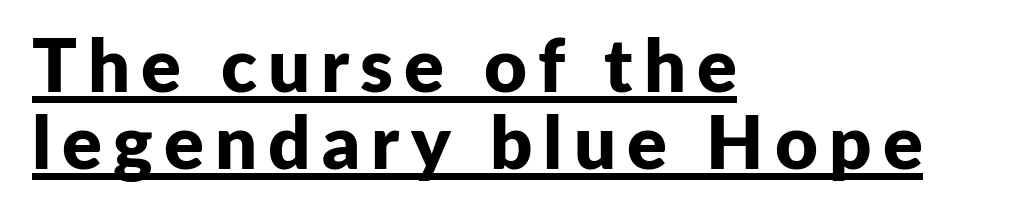
Q: Is the text bold? A: Yes.
Q: Is the text italic (slanted)? A: No, it is upright.
Q: Is the typeface a serif or a sans-serif typeface? A: Sans-serif.
Q: Is the text underlined? A: Yes.
Q: How is the paragraph aligned? A: Left-aligned.
Q: Is the spacing between lines tight, normal or loose? A: Tight.
Q: Width (condensed, normal, or wide)? A: Normal.
Q: Stroke contrast? A: Low.
Q: x-height? A: Medium.
Q: Monospaced? A: No.
